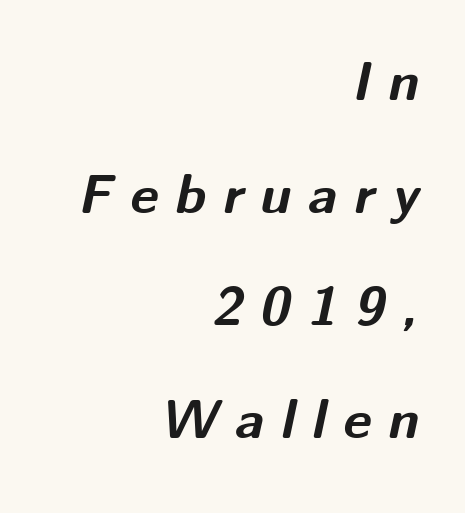
Q: Is the text bold? A: Yes.
Q: Is the text italic (slanted)? A: Yes, it leans right by about 12 degrees.
Q: Is the text underlined? A: No.
Q: How is the paragraph aligned? A: Right-aligned.
Q: Is the spacing between letters normal or unusually wide? A: Unusually wide.
Q: Is the spacing between lines tight, normal or loose? A: Loose.
Q: Width (condensed, normal, or wide)? A: Normal.
Q: Stroke contrast? A: Medium.
Q: x-height? A: Medium.
Q: Monospaced? A: No.
